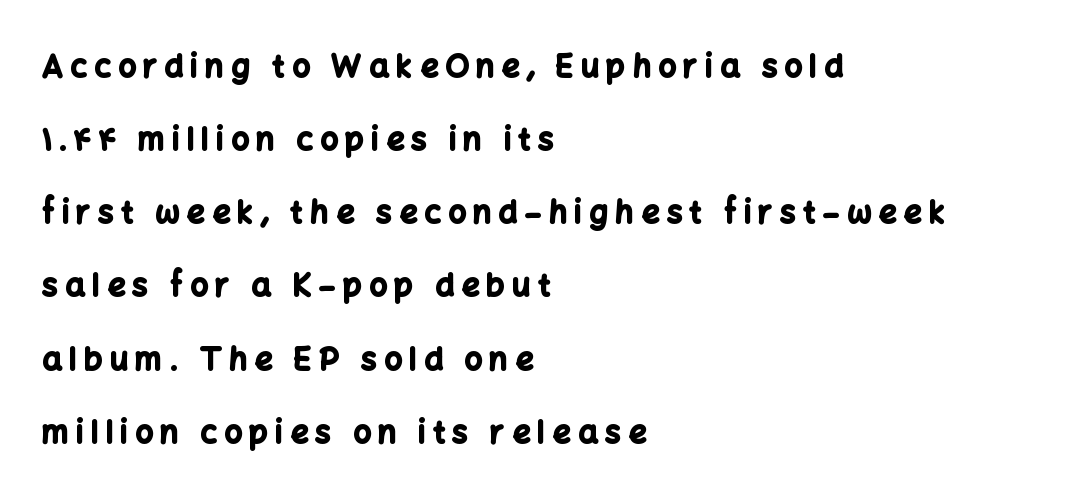
Q: Is the text bold? A: Yes.
Q: Is the text italic (slanted)? A: No, it is upright.
Q: Is the typeface a serif or a sans-serif typeface? A: Sans-serif.
Q: Is the text underlined? A: No.
Q: How is the paragraph aligned? A: Left-aligned.
Q: Is the spacing between letters normal or unusually wide? A: Unusually wide.
Q: Is the spacing between lines tight, normal or loose? A: Loose.
Q: Width (condensed, normal, or wide)? A: Normal.
Q: Stroke contrast? A: Low.
Q: x-height? A: Medium.
Q: Monospaced? A: No.
